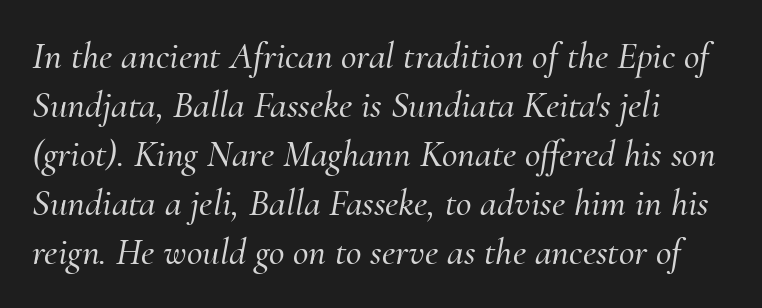
{"serif": "yes", "italic": "yes", "lean": "right", "slant_degrees": 10, "width": "normal", "stroke_contrast": "medium", "x_height": "small", "monospaced": "no", "underline": "no", "align": "left", "line_spacing": "normal", "line_spacing_ratio": 1.29, "letter_spacing": "normal", "letter_spacing_em": 0.0, "glyph_px": 38}
